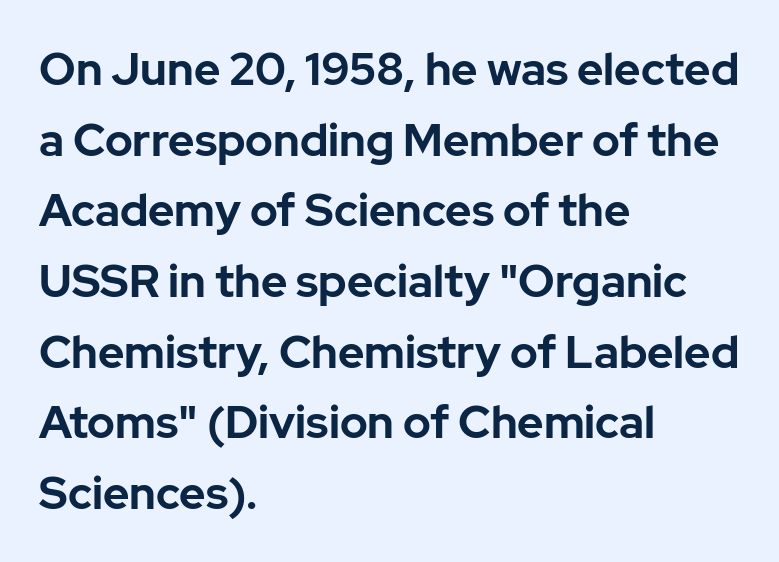
Q: Is the text bold? A: Yes.
Q: Is the text italic (slanted)? A: No, it is upright.
Q: Is the typeface a serif or a sans-serif typeface? A: Sans-serif.
Q: Is the text underlined? A: No.
Q: How is the paragraph aligned? A: Left-aligned.
Q: Is the spacing between letters normal or unusually wide? A: Normal.
Q: Is the spacing between lines tight, normal or loose? A: Normal.
Q: Width (condensed, normal, or wide)? A: Normal.
Q: Stroke contrast? A: Low.
Q: x-height? A: Medium.
Q: Monospaced? A: No.
